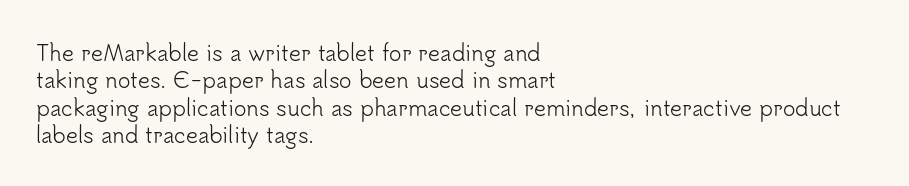
Reading down the block, your eye returns to a fixed left position each line. The weight tops out at a normal text grade. Interline gaps are of average width in this sample. The letters sit at their default tracking, neither squeezed nor spread.
